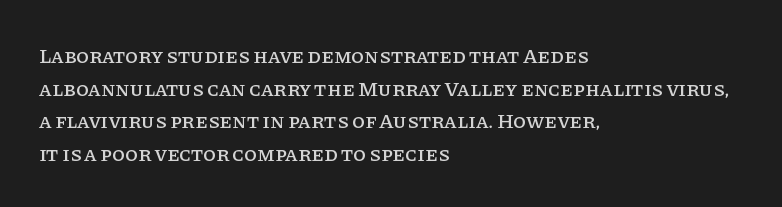
{"italic": "no", "underline": "no", "align": "left", "line_spacing": "normal", "line_spacing_ratio": 1.55, "letter_spacing": "normal", "letter_spacing_em": 0.0, "glyph_px": 21}
